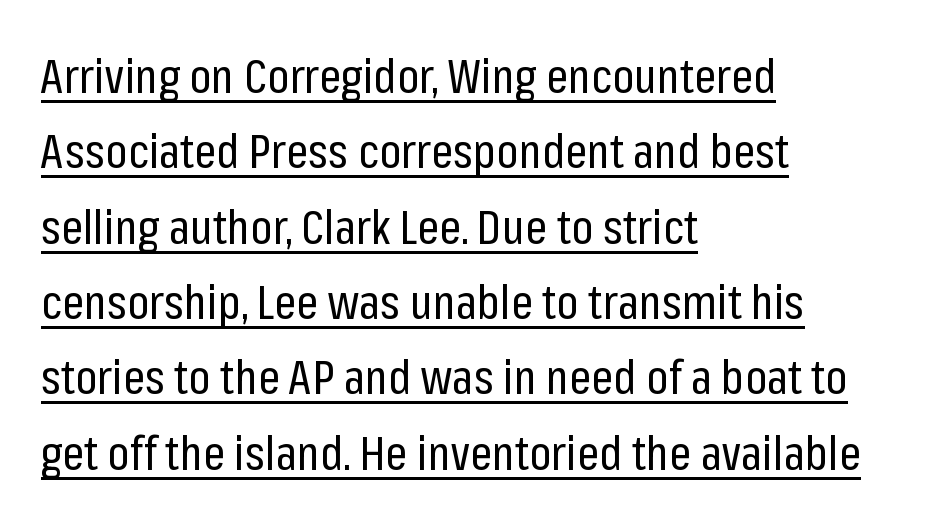
Q: Is the text bold? A: No.
Q: Is the text italic (slanted)? A: No, it is upright.
Q: Is the typeface a serif or a sans-serif typeface? A: Sans-serif.
Q: Is the text underlined? A: Yes.
Q: How is the paragraph aligned? A: Left-aligned.
Q: Is the spacing between letters normal or unusually wide? A: Normal.
Q: Is the spacing between lines tight, normal or loose? A: Normal.
Q: Width (condensed, normal, or wide)? A: Condensed.
Q: Stroke contrast? A: Low.
Q: x-height? A: Medium.
Q: Monospaced? A: No.
